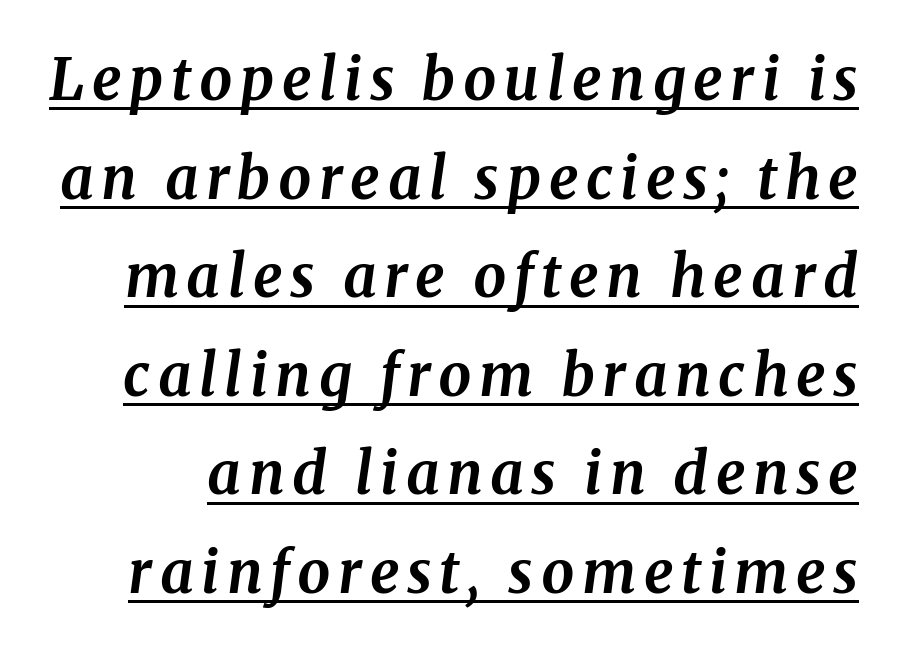
This sample has the flowing, uneven cadence of proportional lettering. These lines were composed using italics. The vertical gap from one line to the next is medium. These lines are composed in type with serifs.
